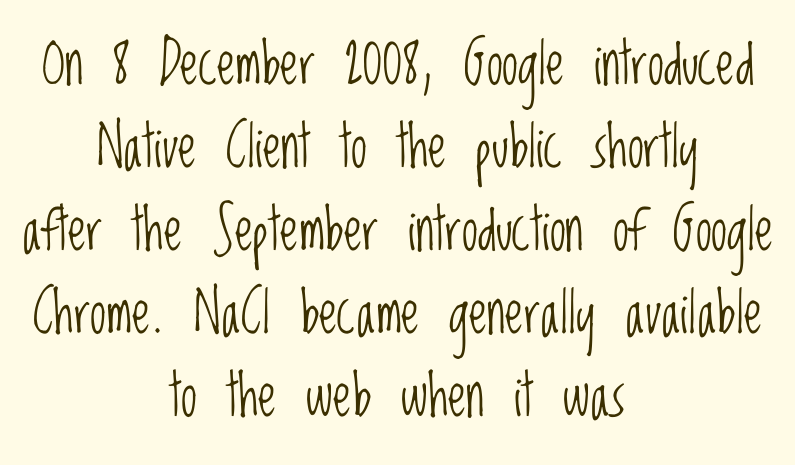
It's the straight-up-and-down kind of type. The typeface chosen for these lines omits serifs. Bold? No — there's no thickening of the strokes. Is the letter spacing exaggerated? No — it looks like the ordinary default. Each new line begins a customary step beneath the previous one.
